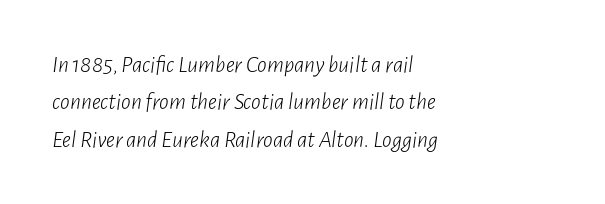
{"italic": "yes", "lean": "right", "slant_degrees": 7, "bold": "no", "underline": "no", "align": "left", "line_spacing": "normal", "line_spacing_ratio": 1.56, "letter_spacing": "normal", "letter_spacing_em": 0.0, "glyph_px": 24}
